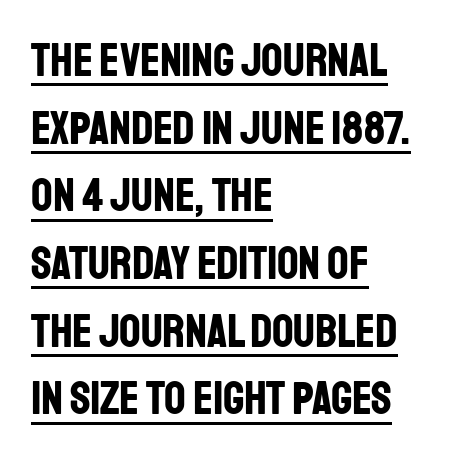
The image shows 47 px bold, condensed sans-serif type, upright; set left-aligned, normal line spacing (1.44x), normal letter spacing, underlined; low stroke contrast and a large x-height.
